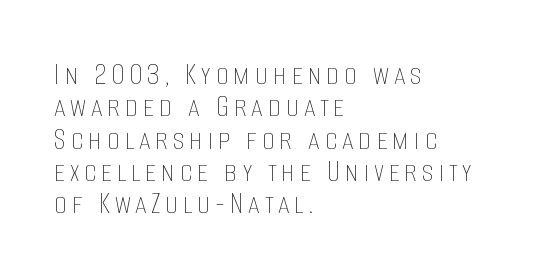
{"italic": "no", "bold": "no", "weight": "thin", "width": "condensed", "stroke_contrast": "low", "x_height": "large", "monospaced": "no", "underline": "no", "align": "left", "line_spacing": "tight", "line_spacing_ratio": 0.98, "glyph_px": 33}
